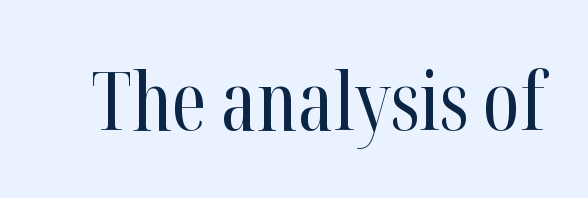
The image shows 80 px regular-weight, condensed serif type, upright; set normal letter spacing, not underlined; high stroke contrast and a medium x-height.
